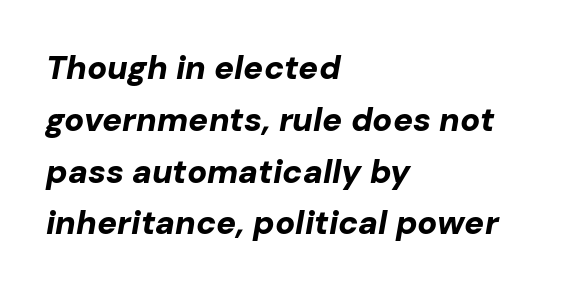
The image shows 33 px bold type, italic (leaning right); set left-aligned, normal line spacing (1.57x), normal letter spacing, not underlined; low stroke contrast and a medium x-height.
